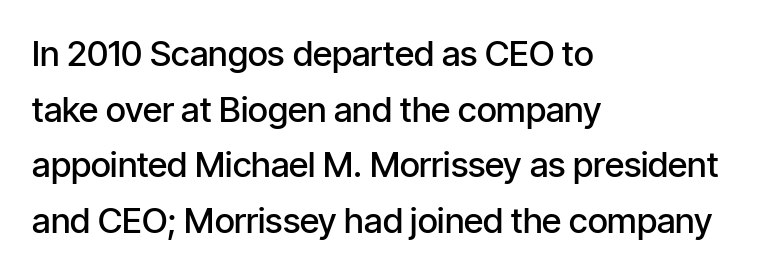
The image shows 35 px semibold, condensed sans-serif type, upright; set left-aligned, normal line spacing (1.59x), normal letter spacing, not underlined; low stroke contrast and a medium x-height.
